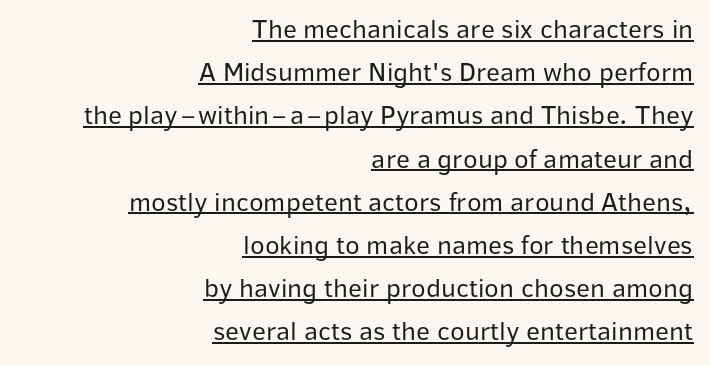
The image shows 27 px text type, upright; set right-aligned, normal line spacing (1.6x), normal letter spacing, underlined.
